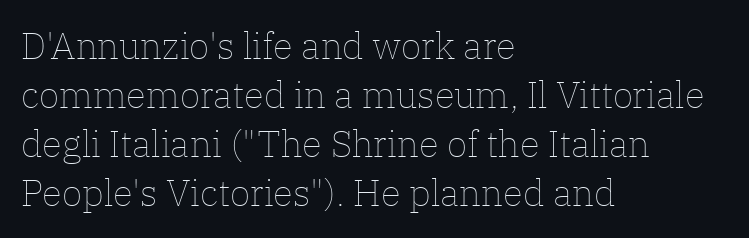
The image shows 37 px thin type, upright; set left-aligned, normal line spacing (1.32x), normal letter spacing, not underlined; low stroke contrast and a medium x-height.
